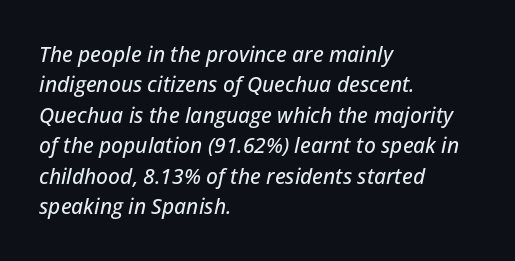
{"italic": "yes", "lean": "right", "slant_degrees": 12, "underline": "no", "align": "left", "line_spacing": "normal", "line_spacing_ratio": 1.45, "letter_spacing": "normal", "letter_spacing_em": 0.0, "glyph_px": 21}
